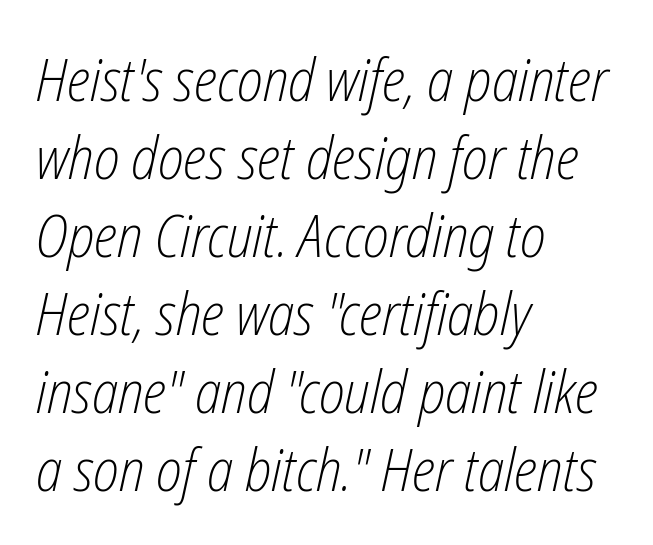
Q: Is the text bold? A: No.
Q: Is the text italic (slanted)? A: Yes, it leans right by about 12 degrees.
Q: Is the text underlined? A: No.
Q: How is the paragraph aligned? A: Left-aligned.
Q: Is the spacing between letters normal or unusually wide? A: Normal.
Q: Is the spacing between lines tight, normal or loose? A: Normal.
Q: Width (condensed, normal, or wide)? A: Condensed.
Q: Stroke contrast? A: Low.
Q: x-height? A: Medium.
Q: Monospaced? A: No.
